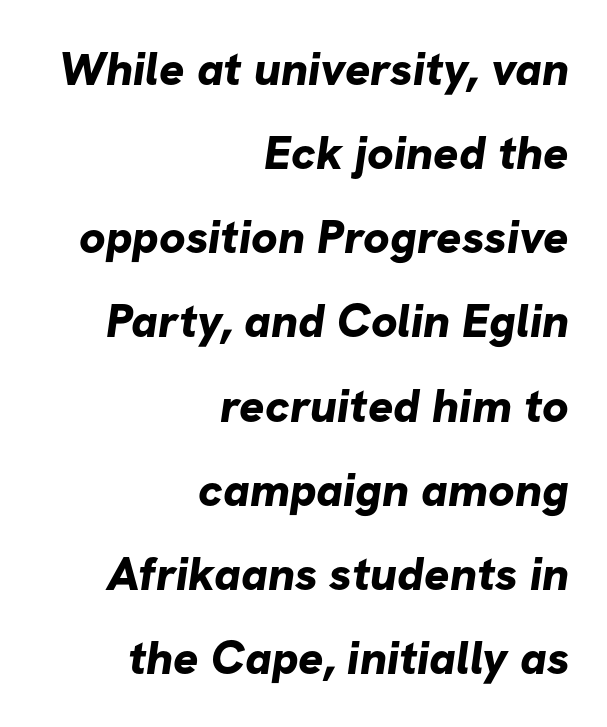
Classification — sans serif. Looks like regular typesetting: each glyph gets only the width it needs. Students, this is bold: see how much ink each stroke carries. A student would call this right alignment; a typographer would say flush right, rag left. Each word holds together tightly as a unit, with standard inter-letter gaps. Check the space under the baseline: it is left empty.
